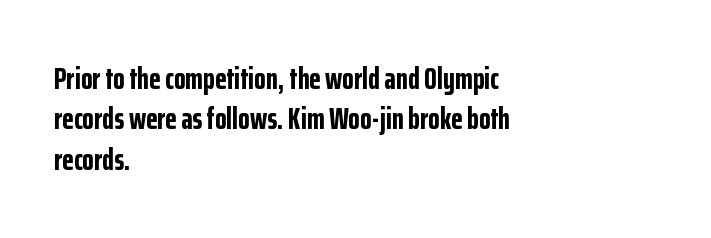
{"serif": "no", "italic": "no", "bold": "yes", "weight": "bold", "width": "condensed", "stroke_contrast": "low", "x_height": "medium", "monospaced": "no", "underline": "no", "align": "left", "line_spacing": "normal", "line_spacing_ratio": 1.35, "letter_spacing": "normal", "letter_spacing_em": 0.0, "glyph_px": 30}
